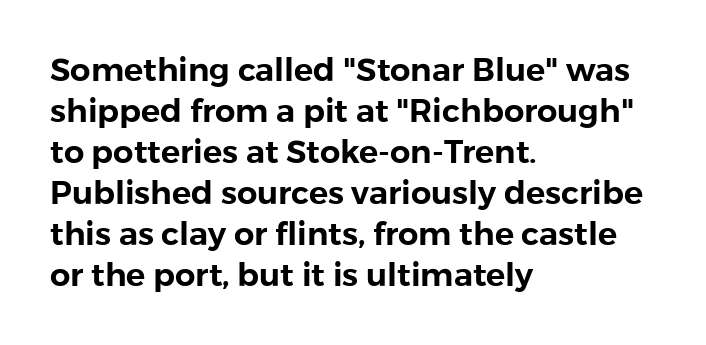
{"serif": "no", "italic": "no", "width": "normal", "stroke_contrast": "low", "x_height": "medium", "monospaced": "no", "underline": "no", "align": "left", "line_spacing": "normal", "line_spacing_ratio": 1.28, "letter_spacing": "normal", "letter_spacing_em": 0.0, "glyph_px": 32}
